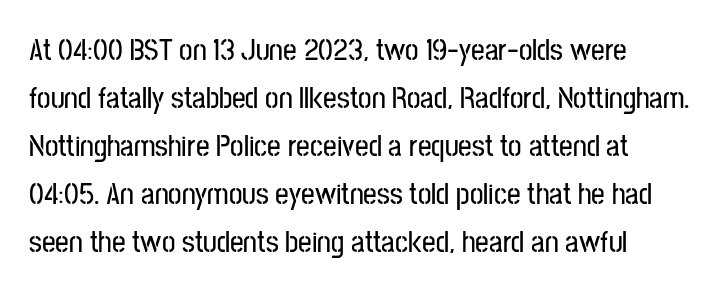
{"serif": "no", "italic": "no", "width": "condensed", "stroke_contrast": "low", "x_height": "medium", "monospaced": "no", "underline": "no", "align": "left", "line_spacing": "normal", "line_spacing_ratio": 1.6, "letter_spacing": "normal", "letter_spacing_em": 0.0, "glyph_px": 30}
